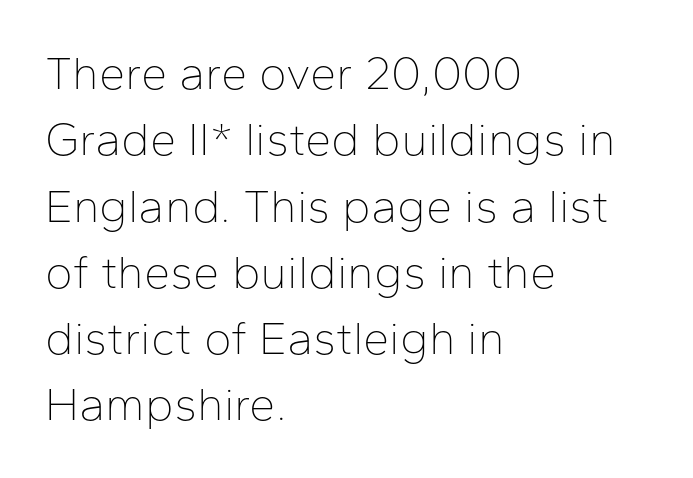
{"serif": "no", "italic": "no", "bold": "no", "weight": "thin", "width": "normal", "stroke_contrast": "low", "x_height": "medium", "monospaced": "no", "underline": "no", "align": "left", "line_spacing": "normal", "line_spacing_ratio": 1.41, "letter_spacing": "normal", "letter_spacing_em": 0.0, "glyph_px": 47}
